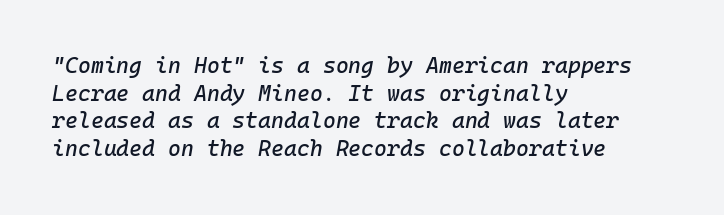
The image shows 22 px text type, italic (leaning right); set left-aligned, normal line spacing (1.26x), normal letter spacing, not underlined.
